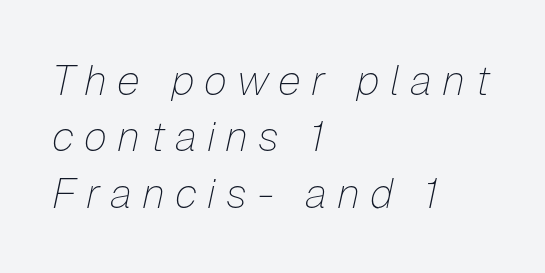
{"italic": "yes", "lean": "right", "slant_degrees": 12, "bold": "no", "weight": "thin", "width": "normal", "stroke_contrast": "low", "x_height": "medium", "monospaced": "no", "underline": "no", "align": "left", "line_spacing": "normal", "line_spacing_ratio": 1.34, "letter_spacing": "wide", "letter_spacing_em": 0.24, "glyph_px": 42}
